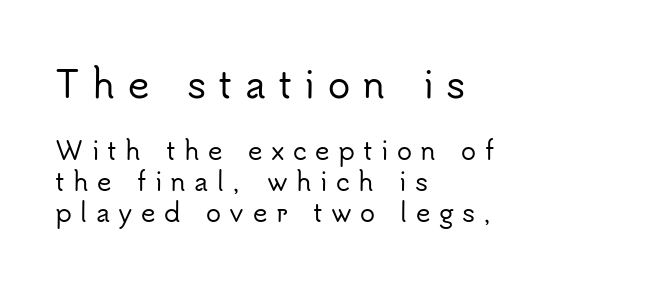
Q: Is the text italic (slanted)? A: No, it is upright.
Q: Is the typeface a serif or a sans-serif typeface? A: Sans-serif.
Q: Is the text underlined? A: No.
Q: How is the paragraph aligned? A: Left-aligned.
Q: Is the spacing between letters normal or unusually wide? A: Unusually wide.
Q: Is the spacing between lines tight, normal or loose? A: Normal.
Q: Which block of text is set in a larger size, the first (top) or the second (bottom)? A: The first (top) one.
Q: Width (condensed, normal, or wide)? A: Normal.
Q: Stroke contrast? A: Low.
Q: x-height? A: Small.
Q: Monospaced? A: No.
